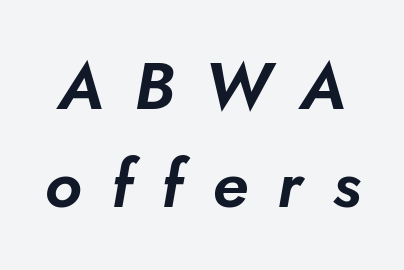
Q: Is the text italic (slanted)? A: Yes, it leans right by about 10 degrees.
Q: Is the text underlined? A: No.
Q: Is the spacing between letters normal or unusually wide? A: Unusually wide.
Q: Is the spacing between lines tight, normal or loose? A: Normal.
Q: Width (condensed, normal, or wide)? A: Normal.
Q: Stroke contrast? A: Low.
Q: x-height? A: Small.
Q: Monospaced? A: No.
